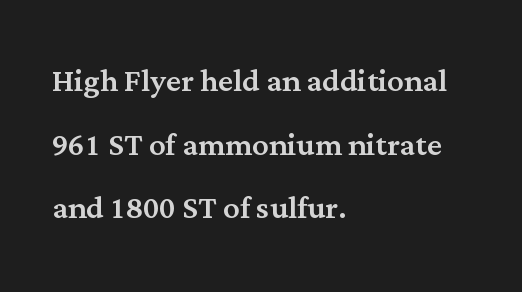
Does the copy run flush right? No — it runs flush left. Glyph-to-glyph distance matches everyday printed text. Notice how descenders clear the ascenders below comfortably — that's standard leading. Character widths vary here, with narrow letters taking less room than wide ones.
